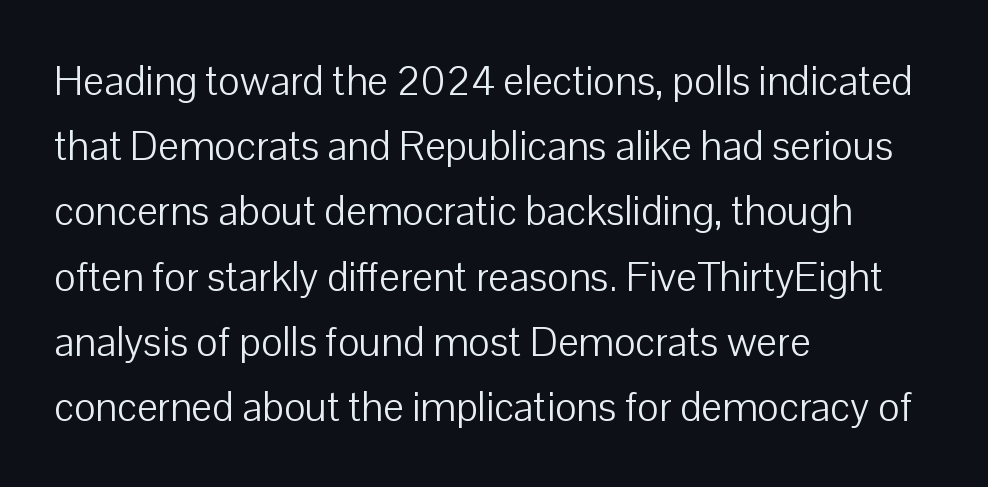
The image shows 41 px light sans-serif type, upright; set left-aligned, normal line spacing (1.59x), normal letter spacing, not underlined; low stroke contrast and a medium x-height.
